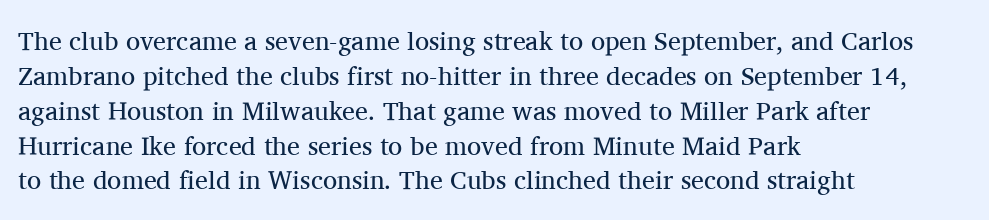
{"italic": "no", "bold": "no", "underline": "no", "align": "left", "line_spacing": "normal", "line_spacing_ratio": 1.34, "letter_spacing": "normal", "letter_spacing_em": 0.0, "glyph_px": 26}
